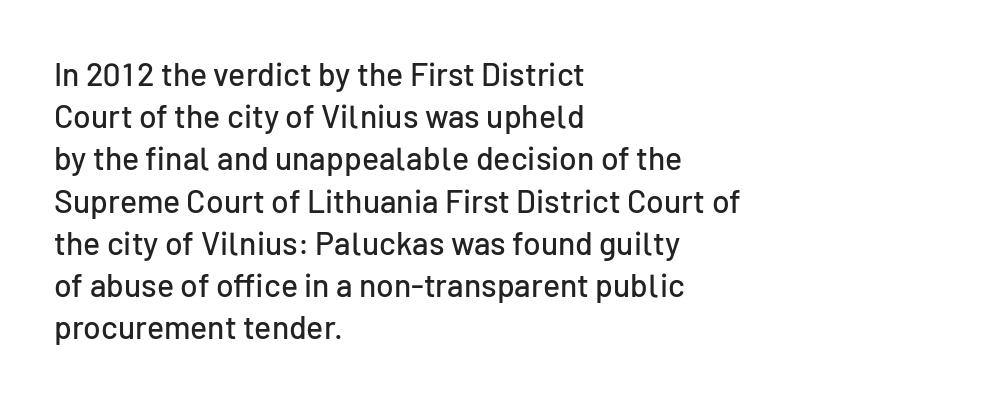
The image shows 32 px sans-serif type, upright; set left-aligned, normal line spacing (1.32x), normal letter spacing, not underlined; low stroke contrast and a medium x-height.
